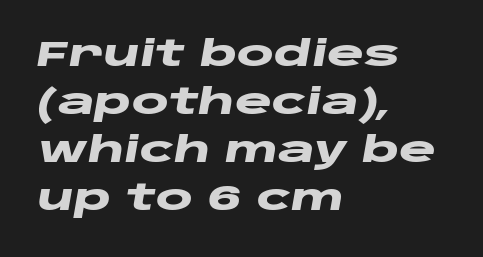
The image shows 35 px heavy, wide type, italic (leaning right); set left-aligned, normal line spacing (1.37x), normal letter spacing, not underlined; low stroke contrast and a large x-height.
